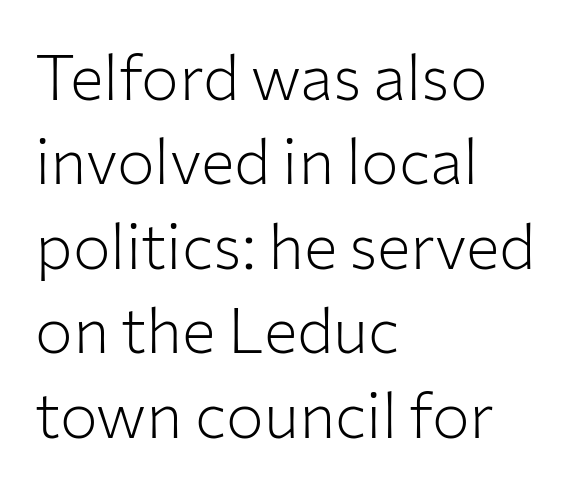
The image shows 63 px light sans-serif type, upright; set left-aligned, normal line spacing (1.34x), normal letter spacing, not underlined; low stroke contrast and a medium x-height.
